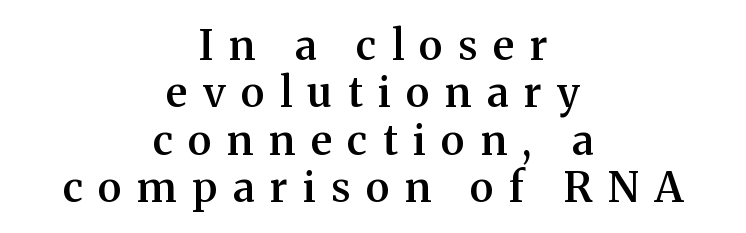
{"serif": "yes", "italic": "no", "bold": "semi", "weight": "semibold", "width": "normal", "stroke_contrast": "medium", "x_height": "medium", "monospaced": "no", "underline": "no", "align": "center", "line_spacing": "tight", "line_spacing_ratio": 1.13, "letter_spacing": "wide", "letter_spacing_em": 0.37, "glyph_px": 42}
